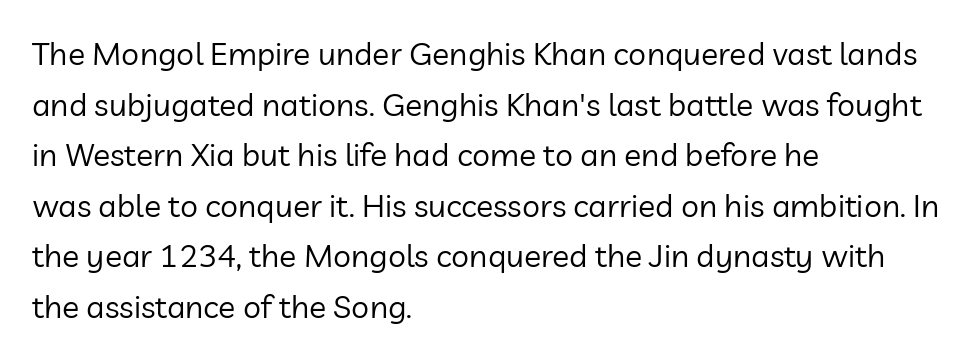
Q: Is the text bold? A: No.
Q: Is the text italic (slanted)? A: No, it is upright.
Q: Is the typeface a serif or a sans-serif typeface? A: Sans-serif.
Q: Is the text underlined? A: No.
Q: How is the paragraph aligned? A: Left-aligned.
Q: Is the spacing between letters normal or unusually wide? A: Normal.
Q: Is the spacing between lines tight, normal or loose? A: Normal.
Q: Width (condensed, normal, or wide)? A: Normal.
Q: Stroke contrast? A: Low.
Q: x-height? A: Medium.
Q: Monospaced? A: No.
